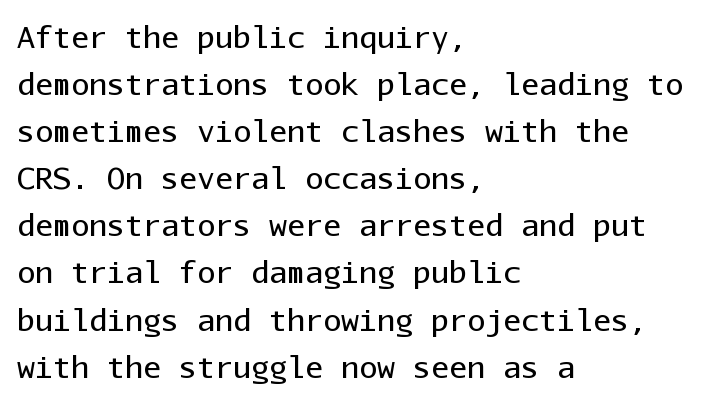
Q: Is the text bold? A: No.
Q: Is the text italic (slanted)? A: No, it is upright.
Q: Is the typeface a serif or a sans-serif typeface? A: Sans-serif.
Q: Is the text underlined? A: No.
Q: How is the paragraph aligned? A: Left-aligned.
Q: Is the spacing between letters normal or unusually wide? A: Normal.
Q: Is the spacing between lines tight, normal or loose? A: Normal.
Q: Width (condensed, normal, or wide)? A: Normal.
Q: Stroke contrast? A: Low.
Q: x-height? A: Medium.
Q: Monospaced? A: Yes.
